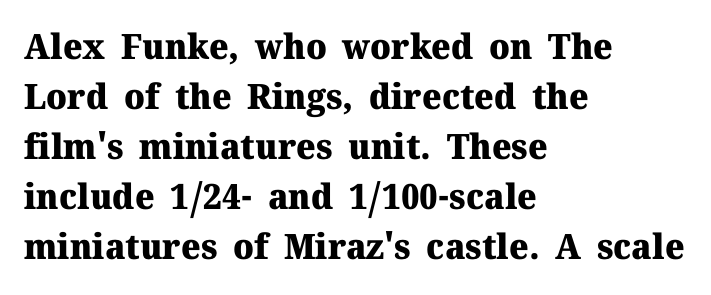
Q: Is the text bold? A: Yes.
Q: Is the text italic (slanted)? A: No, it is upright.
Q: Is the typeface a serif or a sans-serif typeface? A: Serif.
Q: Is the text underlined? A: No.
Q: How is the paragraph aligned? A: Left-aligned.
Q: Is the spacing between letters normal or unusually wide? A: Normal.
Q: Is the spacing between lines tight, normal or loose? A: Normal.
Q: Width (condensed, normal, or wide)? A: Normal.
Q: Stroke contrast? A: Medium.
Q: x-height? A: Medium.
Q: Monospaced? A: No.
